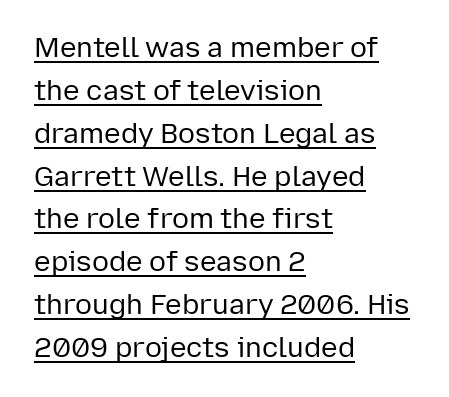
The image shows 28 px regular-weight sans-serif type, upright; set left-aligned, normal line spacing (1.53x), normal letter spacing, underlined; low stroke contrast and a medium x-height.
